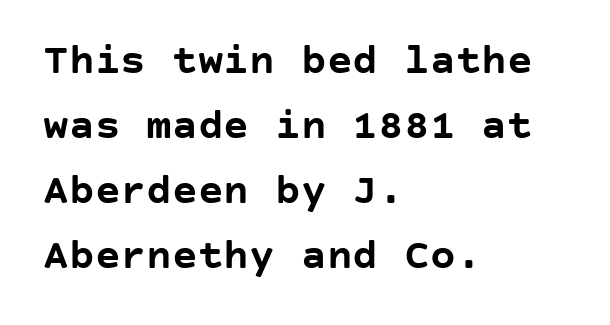
{"serif": "no", "italic": "no", "bold": "yes", "weight": "semibold", "width": "normal", "stroke_contrast": "low", "x_height": "large", "underline": "no", "align": "left", "line_spacing": "normal", "line_spacing_ratio": 1.51, "letter_spacing": "normal", "letter_spacing_em": 0.0, "glyph_px": 43}
